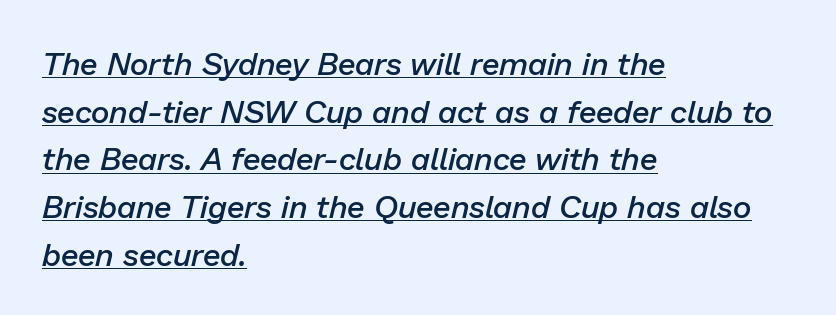
The letters are semibold — heavier than regular but short of a full bold. In designer terms, the underline attribute is active on this setting. Students, note that the glyphs here touch the page at normal intervals. Think of a printed novel: that variable character pitch is what you see here. These lines are set flush left with a ragged right edge. If you measured baseline to baseline, you'd find a middling distance.
